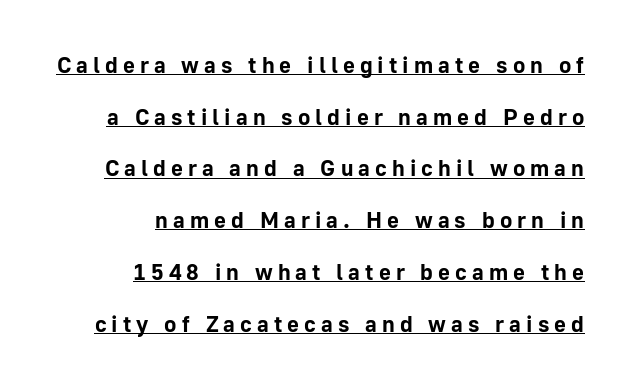
The passage shown is emphatically bold. You could fit nearly another row in the gap between these rows. This rendering widens character spacing well past its baseline value. Quick note: not italic, upright. Is there an underline? Yes — a line sits under the letters.
